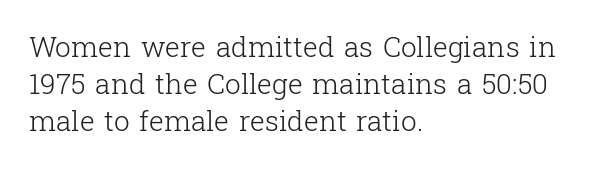
{"serif": "yes", "italic": "no", "bold": "no", "weight": "light", "width": "normal", "stroke_contrast": "low", "x_height": "medium", "monospaced": "no", "underline": "no", "align": "left", "line_spacing": "normal", "line_spacing_ratio": 1.32, "letter_spacing": "normal", "letter_spacing_em": 0.0, "glyph_px": 28}
